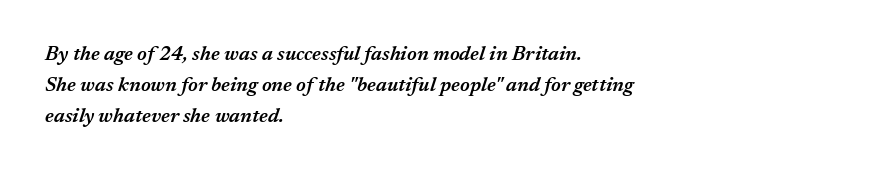
The image shows 20 px text type, italic (leaning right); set left-aligned, normal line spacing (1.55x), normal letter spacing, not underlined.
